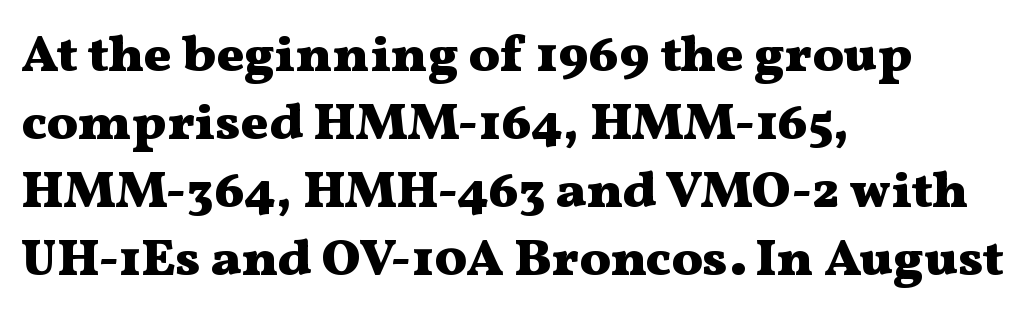
The image shows 52 px heavy, wide serif type, upright; set left-aligned, normal line spacing (1.31x), normal letter spacing, not underlined; medium stroke contrast and a medium x-height.
